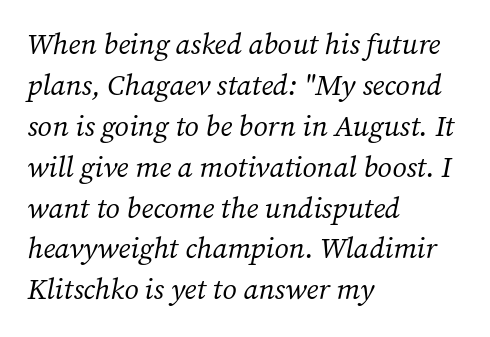
The image shows 29 px regular-weight serif type, italic (leaning right); set left-aligned, normal line spacing (1.41x), normal letter spacing, not underlined; medium stroke contrast and a medium x-height.
